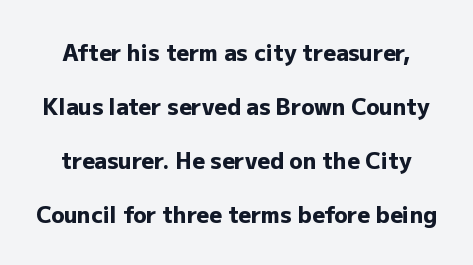
{"italic": "no", "bold": "yes", "underline": "no", "line_spacing": "loose", "line_spacing_ratio": 2.45, "letter_spacing": "normal", "letter_spacing_em": 0.0, "glyph_px": 22}
